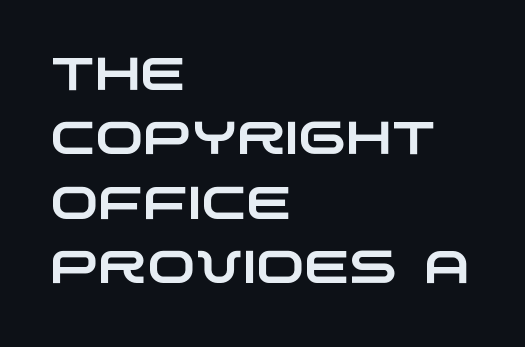
{"serif": "no", "width": "wide", "stroke_contrast": "low", "x_height": "large", "monospaced": "no", "underline": "no", "align": "left", "line_spacing": "normal", "line_spacing_ratio": 1.4, "letter_spacing": "normal", "letter_spacing_em": 0.0, "glyph_px": 46}
